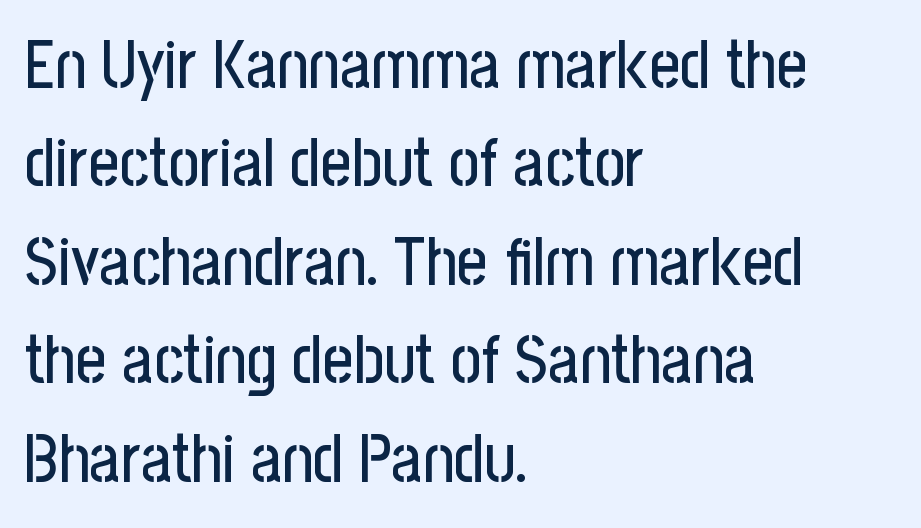
{"serif": "no", "italic": "no", "width": "condensed", "stroke_contrast": "low", "x_height": "medium", "monospaced": "no", "underline": "no", "align": "left", "line_spacing": "normal", "line_spacing_ratio": 1.47, "letter_spacing": "normal", "letter_spacing_em": 0.0, "glyph_px": 67}
